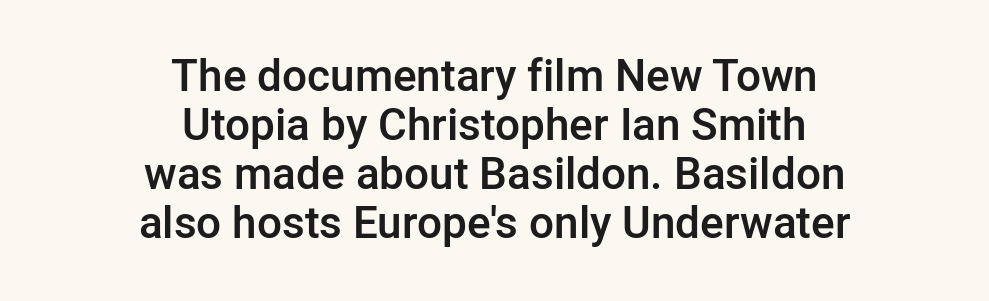
{"serif": "no", "italic": "no", "bold": "semi", "weight": "semibold", "width": "normal", "stroke_contrast": "low", "x_height": "medium", "monospaced": "no", "underline": "no", "align": "center", "line_spacing": "tight", "line_spacing_ratio": 1.11, "letter_spacing": "normal", "letter_spacing_em": 0.0, "glyph_px": 44}
